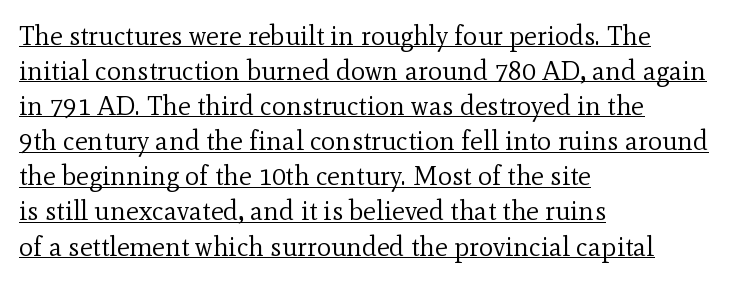
Q: Is the text bold? A: No.
Q: Is the text italic (slanted)? A: No, it is upright.
Q: Is the text underlined? A: Yes.
Q: How is the paragraph aligned? A: Left-aligned.
Q: Is the spacing between letters normal or unusually wide? A: Normal.
Q: Is the spacing between lines tight, normal or loose? A: Normal.
